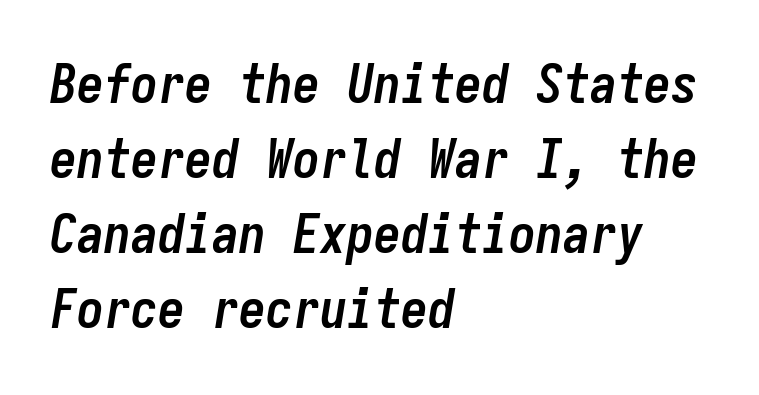
Summary of weight: heavy, a full bold. Caption: multi-line text, flush left, ragged right. The letterforms sit shoulder to shoulder at normal distance. Quick note: interline space is typical.
